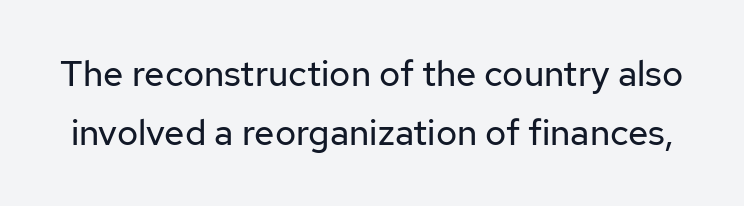
{"serif": "no", "italic": "no", "bold": "no", "weight": "regular", "width": "normal", "stroke_contrast": "low", "x_height": "medium", "monospaced": "no", "underline": "no", "line_spacing": "normal", "line_spacing_ratio": 1.65, "letter_spacing": "normal", "letter_spacing_em": 0.0, "glyph_px": 36}
